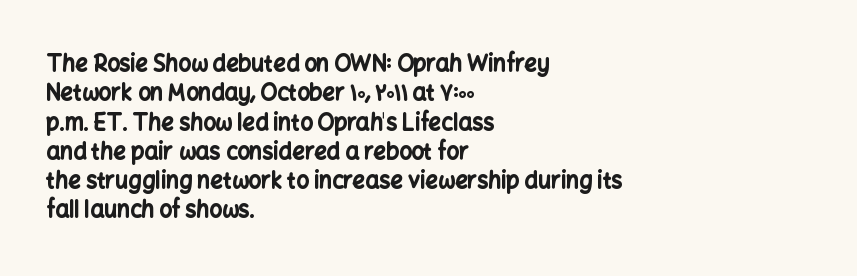
{"italic": "no", "bold": "yes", "underline": "no", "align": "left", "line_spacing": "normal", "line_spacing_ratio": 1.33, "letter_spacing": "normal", "letter_spacing_em": 0.0, "glyph_px": 22}
